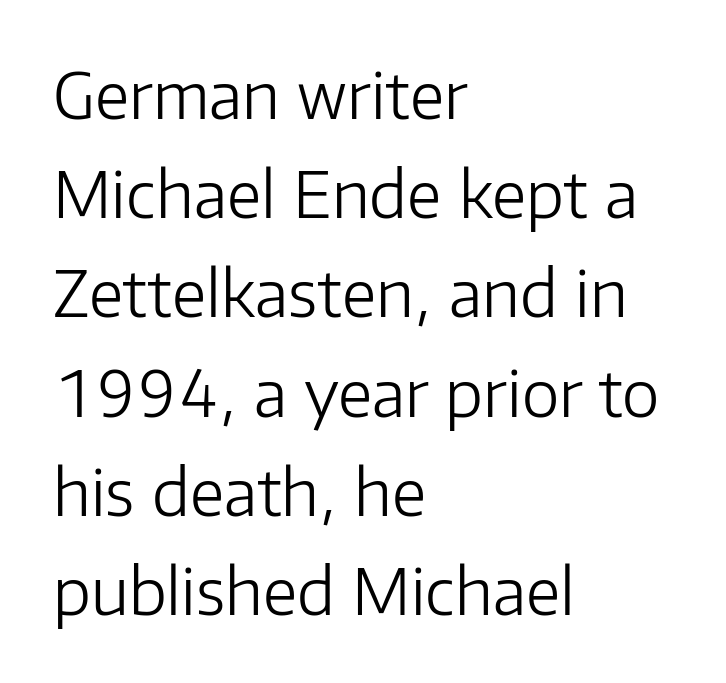
The image shows 64 px light sans-serif type, upright; set left-aligned, normal line spacing (1.55x), normal letter spacing, not underlined; low stroke contrast and a medium x-height.
